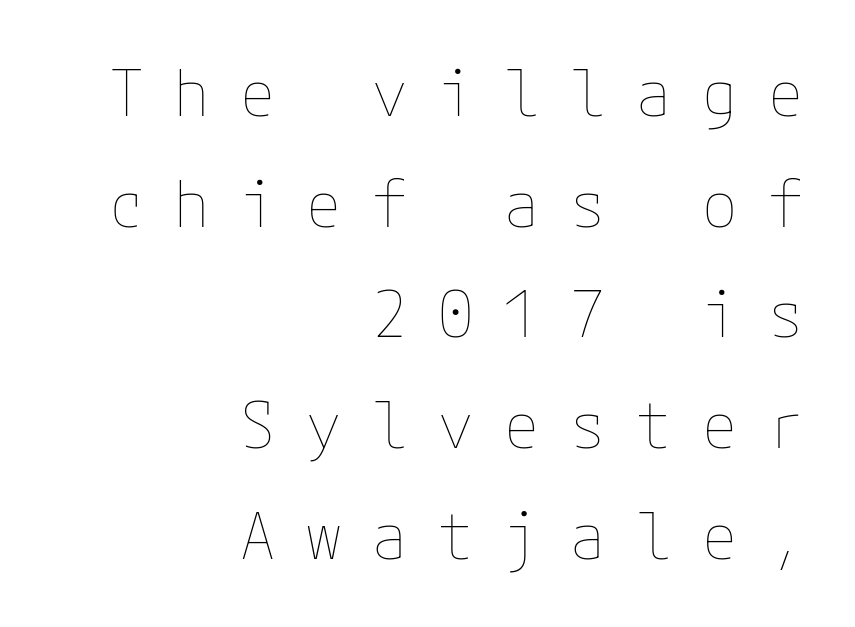
What stands out about the letter spacing? Its width — letters are far apart. The paragraph has a hard right edge and a soft left edge. The space directly below the letters is spotless. The lettering stays uniformly vertical, giving the passage a roman look.
